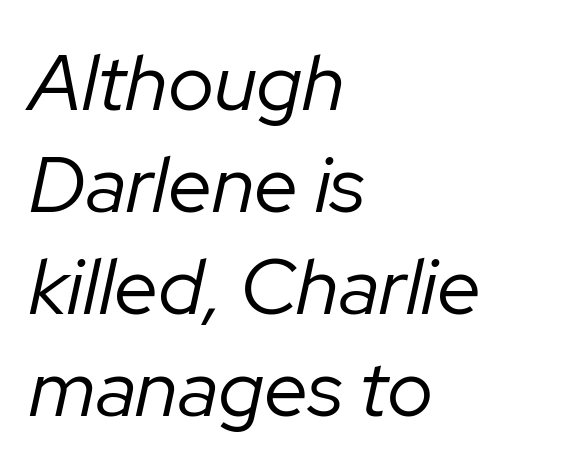
{"italic": "yes", "lean": "right", "slant_degrees": 12, "bold": "no", "weight": "regular", "width": "normal", "stroke_contrast": "low", "x_height": "medium", "monospaced": "no", "underline": "no", "align": "left", "line_spacing": "normal", "line_spacing_ratio": 1.29, "letter_spacing": "normal", "letter_spacing_em": 0.0, "glyph_px": 79}
